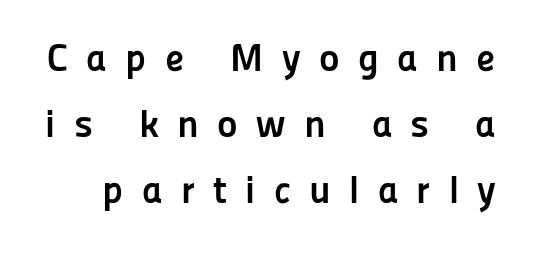
The image shows 39 px semibold sans-serif type, upright; set normal line spacing (1.69x), unusually wide letter spacing (+0.47 em), not underlined; low stroke contrast and a medium x-height.
